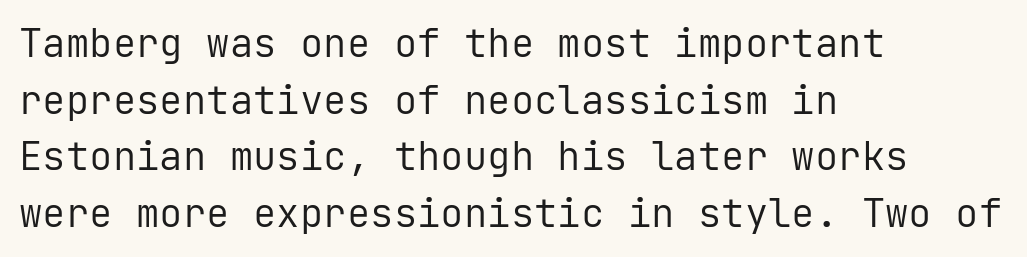
Where is the straight margin? On the left. Just letters on the line, the space beneath them empty. The rendering keeps characters at their native spacing. The passage shown is typeset with a sans-serif family. Every stem runs plumb, perpendicular to the baseline.
